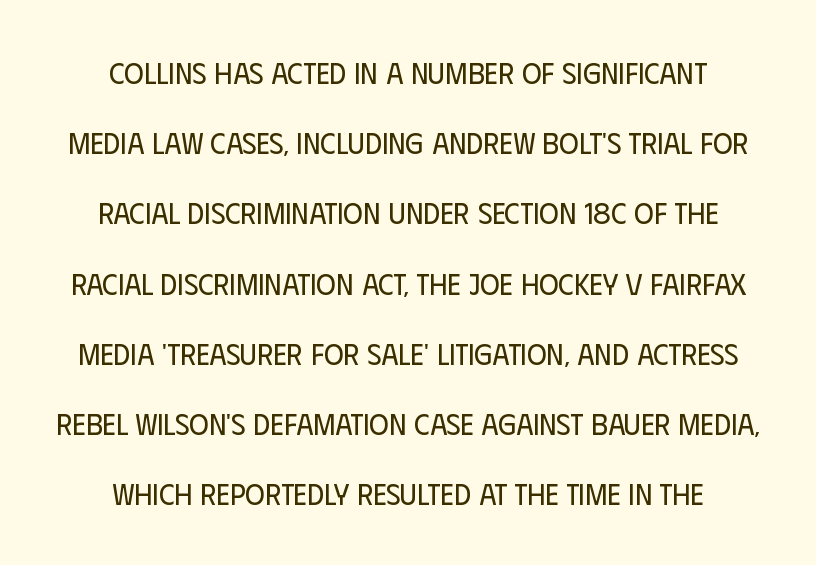
The image shows 30 px regular-weight, condensed sans-serif type, upright; set centered, loose line spacing (2.34x), normal letter spacing, not underlined; low stroke contrast and a large x-height.
